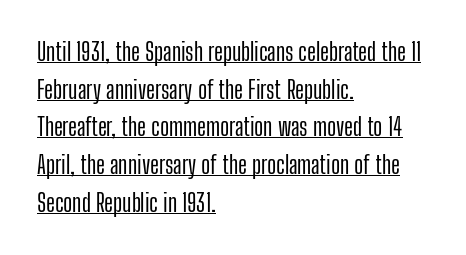
The image shows 24 px text type, upright; set left-aligned, normal line spacing (1.57x), normal letter spacing, underlined.
